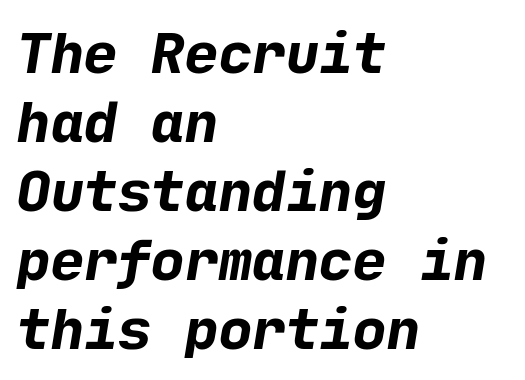
{"serif": "no", "bold": "yes", "weight": "bold", "width": "normal", "stroke_contrast": "low", "x_height": "medium", "underline": "no", "align": "left", "line_spacing_ratio": 1.23, "letter_spacing": "normal", "letter_spacing_em": 0.0, "glyph_px": 56}
